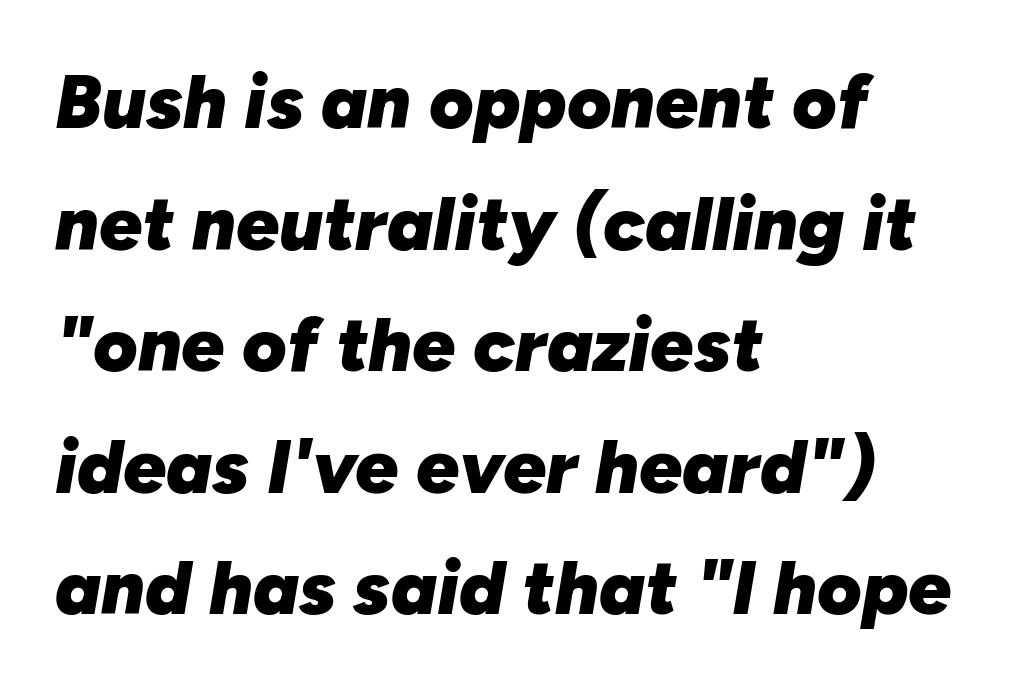
Q: Is the text bold? A: Yes.
Q: Is the text italic (slanted)? A: Yes, it leans right by about 10 degrees.
Q: Is the text underlined? A: No.
Q: How is the paragraph aligned? A: Left-aligned.
Q: Is the spacing between letters normal or unusually wide? A: Normal.
Q: Is the spacing between lines tight, normal or loose? A: Normal.
Q: Width (condensed, normal, or wide)? A: Normal.
Q: Stroke contrast? A: Low.
Q: x-height? A: Medium.
Q: Monospaced? A: No.
